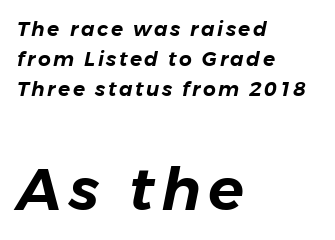
This is oblique type, the kind used for emphasis or titles. The face used here is proportionally spaced, like ordinary book or web type. Just letters on the line, the space beneath them empty. Leading: standard.
